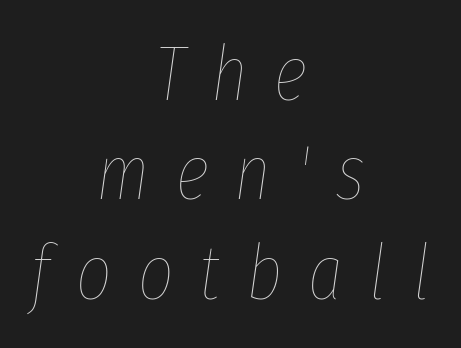
{"italic": "yes", "lean": "right", "slant_degrees": 8, "bold": "no", "weight": "thin", "width": "condensed", "stroke_contrast": "low", "x_height": "medium", "monospaced": "no", "underline": "no", "align": "center", "line_spacing": "normal", "line_spacing_ratio": 1.29, "letter_spacing": "wide", "letter_spacing_em": 0.34, "glyph_px": 77}
